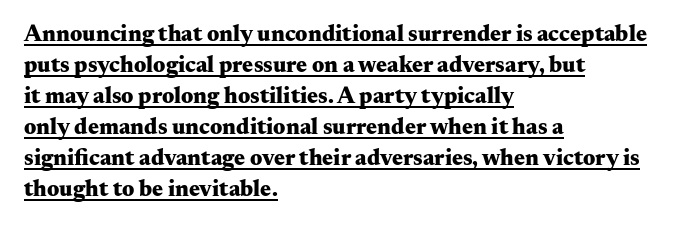
{"italic": "no", "bold": "yes", "underline": "yes", "align": "left", "line_spacing": "normal", "line_spacing_ratio": 1.35, "letter_spacing": "normal", "letter_spacing_em": 0.0, "glyph_px": 23}
